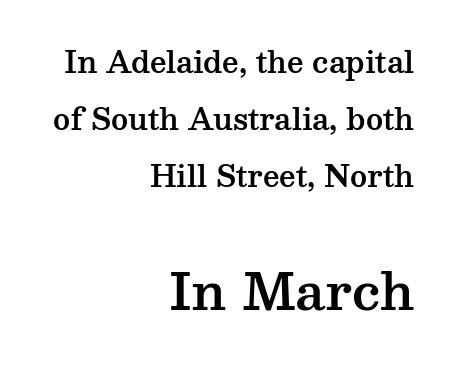
Character size in the trailing block exceeds that of the leading block. This rendering uses right alignment, leaving the left contour irregular. The designer dialed line spacing up above the default. Examine the stroke ends and you'll spot serifs. Looks like regular typesetting: each glyph gets only the width it needs. The tracking reads as untouched default to a designer's eye.
